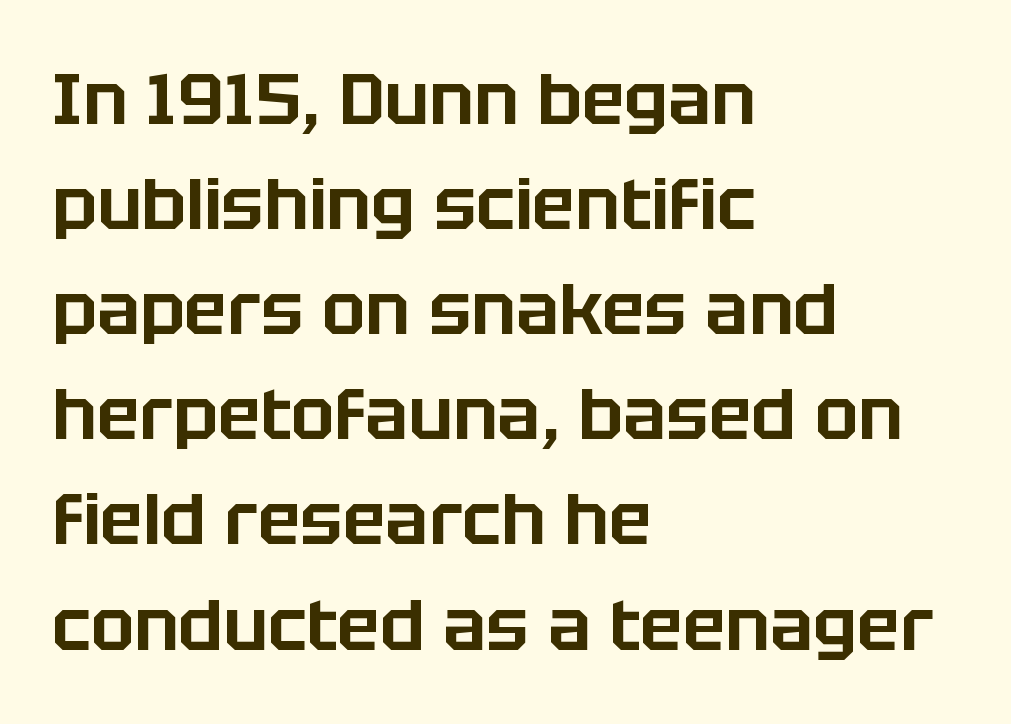
{"serif": "no", "italic": "no", "width": "normal", "stroke_contrast": "low", "x_height": "large", "monospaced": "no", "underline": "no", "align": "left", "line_spacing": "normal", "line_spacing_ratio": 1.46, "letter_spacing": "normal", "letter_spacing_em": 0.0, "glyph_px": 72}
